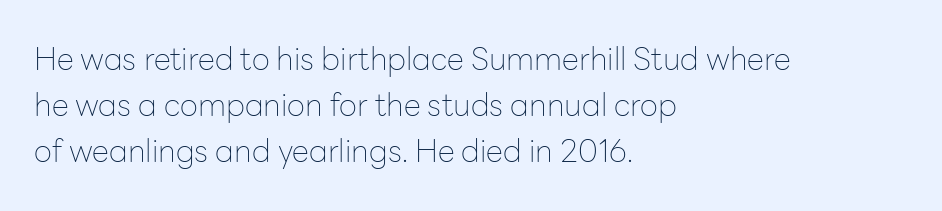
Q: Is the text bold? A: No.
Q: Is the text italic (slanted)? A: No, it is upright.
Q: Is the typeface a serif or a sans-serif typeface? A: Sans-serif.
Q: Is the text underlined? A: No.
Q: How is the paragraph aligned? A: Left-aligned.
Q: Is the spacing between letters normal or unusually wide? A: Normal.
Q: Is the spacing between lines tight, normal or loose? A: Normal.
Q: Width (condensed, normal, or wide)? A: Normal.
Q: Stroke contrast? A: Low.
Q: x-height? A: Medium.
Q: Monospaced? A: No.
